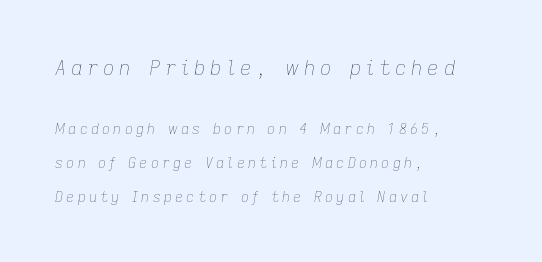
Stroke thickness stays within the range of a standard reading face or lighter. The space between consecutive lines is lavish. The face used here has a pronounced slope to its letters. The gap between lines stays unmarked. Where is the straight margin? On the left.
